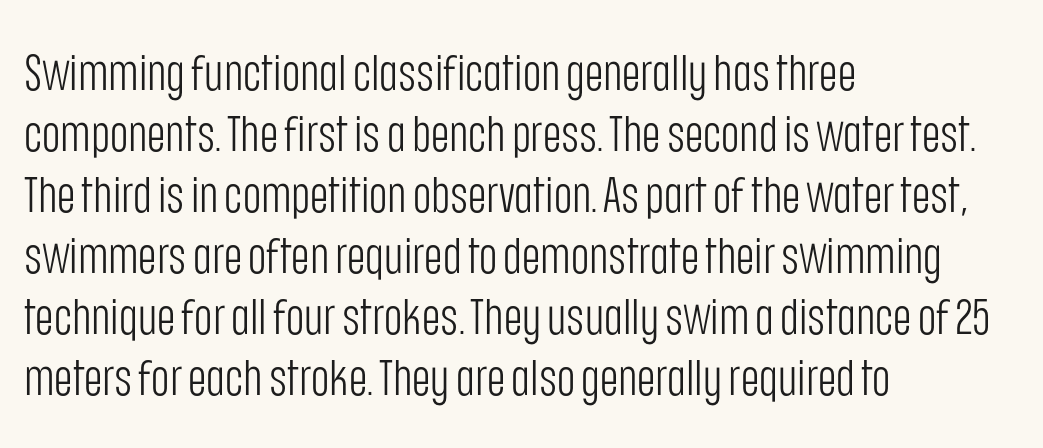
Q: Is the text bold? A: No.
Q: Is the text italic (slanted)? A: No, it is upright.
Q: Is the typeface a serif or a sans-serif typeface? A: Sans-serif.
Q: Is the text underlined? A: No.
Q: How is the paragraph aligned? A: Left-aligned.
Q: Is the spacing between letters normal or unusually wide? A: Normal.
Q: Width (condensed, normal, or wide)? A: Condensed.
Q: Stroke contrast? A: Low.
Q: x-height? A: Large.
Q: Monospaced? A: No.
